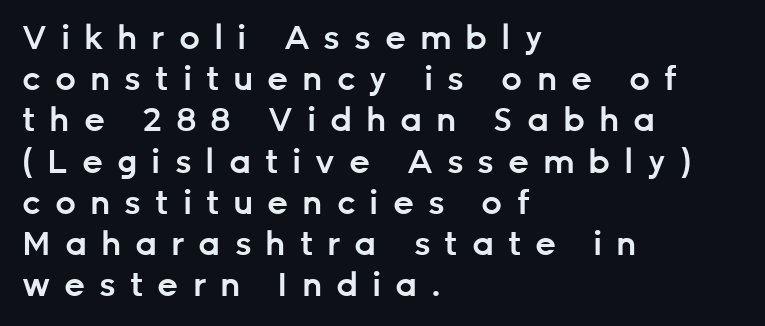
Q: Is the text bold? A: Semi-bold.
Q: Is the text italic (slanted)? A: No, it is upright.
Q: Is the typeface a serif or a sans-serif typeface? A: Sans-serif.
Q: Is the text underlined? A: No.
Q: How is the paragraph aligned? A: Left-aligned.
Q: Is the spacing between letters normal or unusually wide? A: Unusually wide.
Q: Is the spacing between lines tight, normal or loose? A: Normal.
Q: Width (condensed, normal, or wide)? A: Normal.
Q: Stroke contrast? A: Low.
Q: x-height? A: Medium.
Q: Monospaced? A: No.
